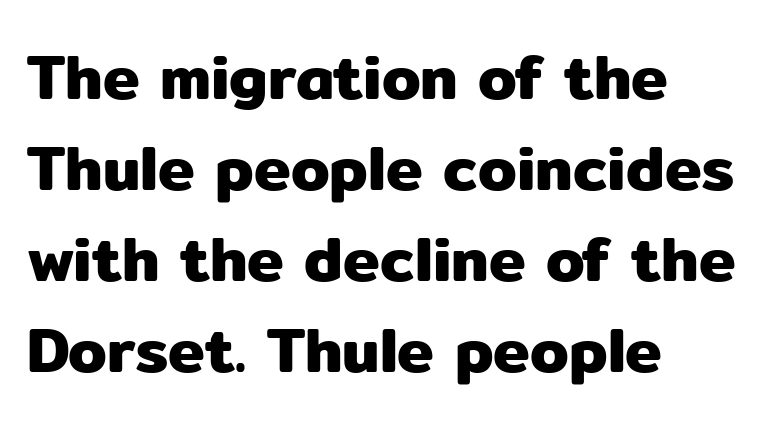
The image shows 62 px sans-serif type, upright; set left-aligned, normal line spacing (1.47x), normal letter spacing, not underlined; low stroke contrast and a medium x-height.
